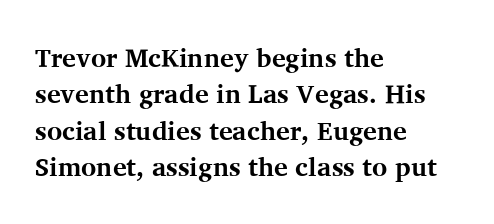
The image shows 26 px bold type, upright; set left-aligned, normal line spacing (1.4x), normal letter spacing, not underlined.
